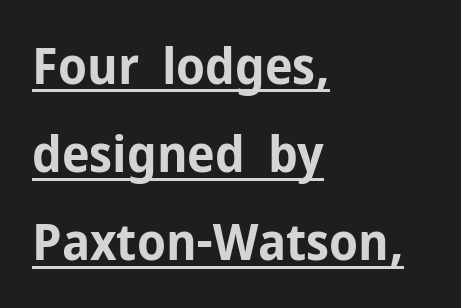
{"serif": "no", "italic": "no", "bold": "yes", "weight": "bold", "width": "normal", "stroke_contrast": "low", "x_height": "medium", "monospaced": "no", "underline": "yes", "align": "left", "line_spacing_ratio": 1.73, "letter_spacing": "normal", "letter_spacing_em": 0.0, "glyph_px": 51}
